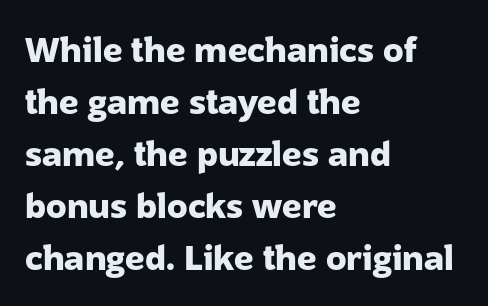
Stroke thickness is high; the sample reads as a true bold. Spacing verdict: proportional, widths tailored to each character. The strip under each line holds only bare page. The type is set solid horizontally, with unmodified tracking.
